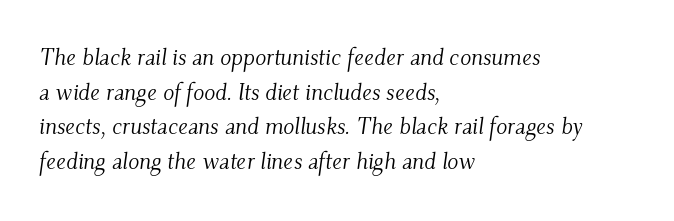
{"italic": "yes", "lean": "right", "slant_degrees": 9, "bold": "no", "underline": "no", "align": "left", "line_spacing": "normal", "line_spacing_ratio": 1.51, "letter_spacing": "normal", "letter_spacing_em": 0.0, "glyph_px": 23}
